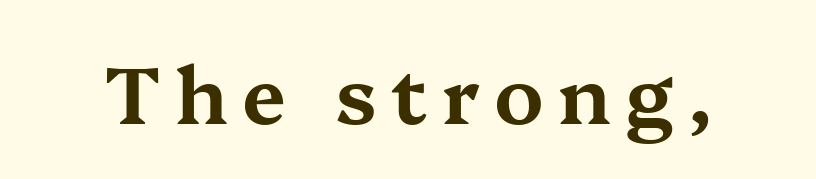
{"serif": "yes", "italic": "no", "width": "wide", "stroke_contrast": "medium", "x_height": "medium", "monospaced": "no", "underline": "no", "glyph_px": 79}
